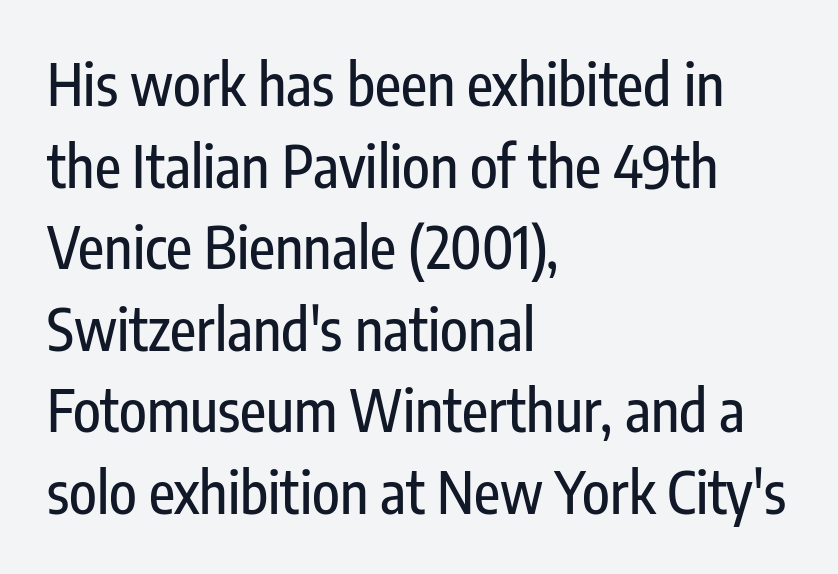
{"serif": "no", "italic": "no", "width": "condensed", "stroke_contrast": "low", "x_height": "medium", "monospaced": "no", "underline": "no", "align": "left", "line_spacing": "normal", "line_spacing_ratio": 1.43, "letter_spacing": "normal", "letter_spacing_em": 0.0, "glyph_px": 57}
